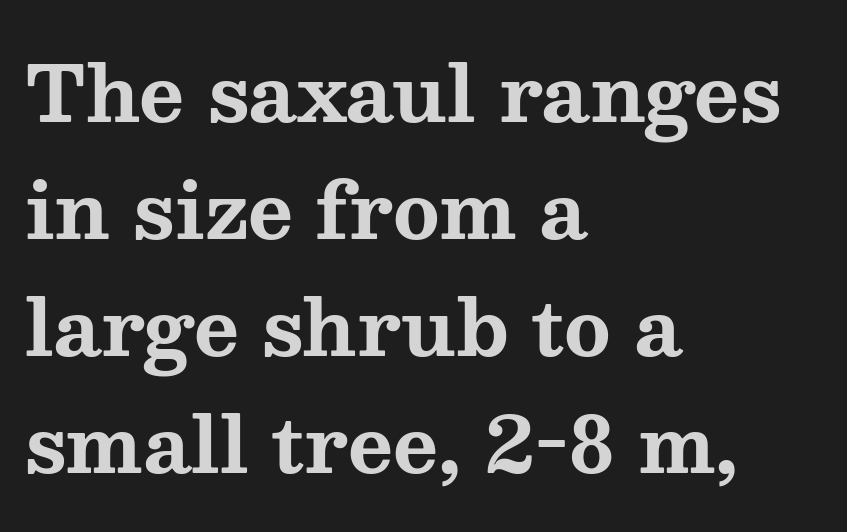
Q: Is the text bold? A: Yes.
Q: Is the text italic (slanted)? A: No, it is upright.
Q: Is the typeface a serif or a sans-serif typeface? A: Serif.
Q: Is the text underlined? A: No.
Q: How is the paragraph aligned? A: Left-aligned.
Q: Is the spacing between letters normal or unusually wide? A: Normal.
Q: Is the spacing between lines tight, normal or loose? A: Normal.
Q: Width (condensed, normal, or wide)? A: Wide.
Q: Stroke contrast? A: Medium.
Q: x-height? A: Medium.
Q: Monospaced? A: No.
